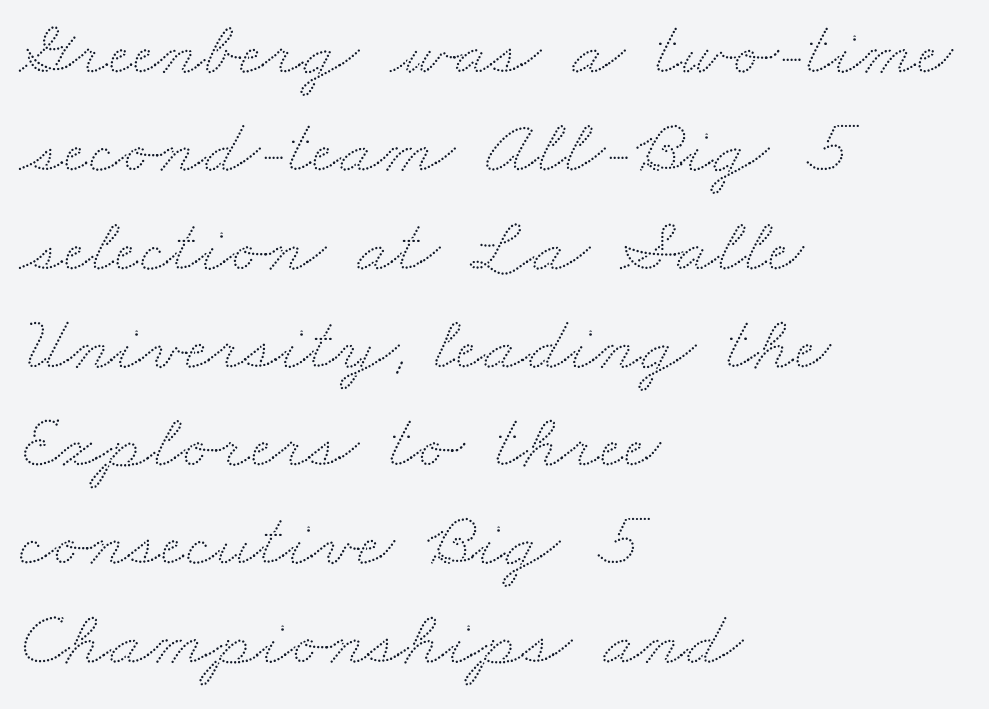
Q: Is the text underlined? A: No.
Q: How is the paragraph aligned? A: Left-aligned.
Q: Is the spacing between letters normal or unusually wide? A: Normal.
Q: Is the spacing between lines tight, normal or loose? A: Normal.
Q: Width (condensed, normal, or wide)? A: Wide.
Q: Stroke contrast? A: Low.
Q: x-height? A: Small.
Q: Monospaced? A: No.
